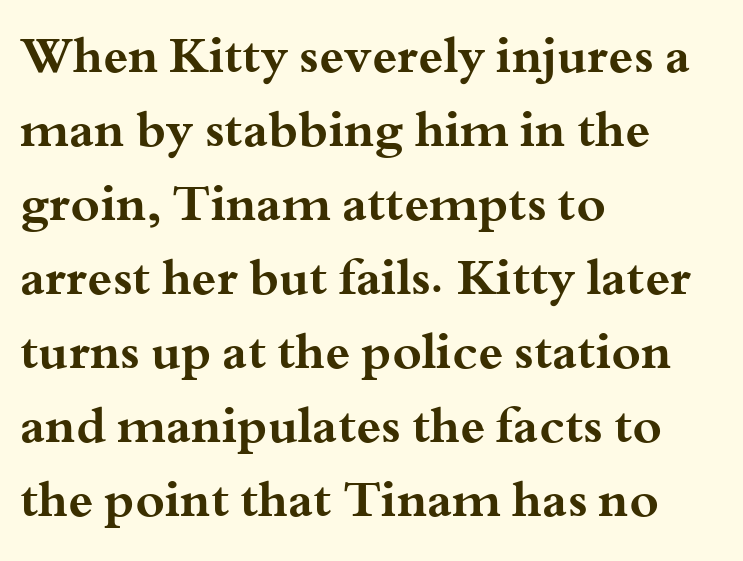
{"serif": "yes", "italic": "no", "bold": "yes", "weight": "bold", "width": "wide", "stroke_contrast": "medium", "x_height": "small", "monospaced": "no", "underline": "no", "align": "left", "line_spacing": "normal", "line_spacing_ratio": 1.48, "letter_spacing": "normal", "letter_spacing_em": 0.0, "glyph_px": 50}
